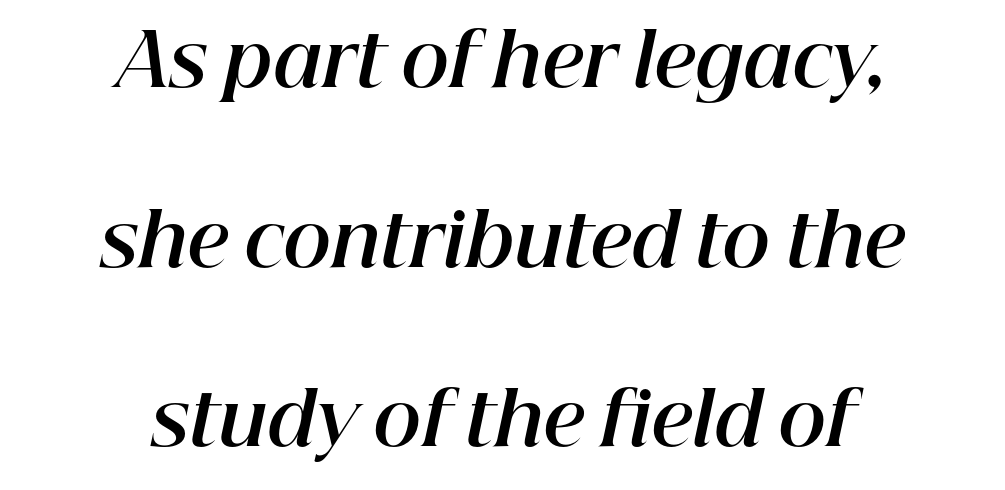
{"italic": "yes", "lean": "right", "slant_degrees": 12, "bold": "yes", "weight": "bold", "width": "normal", "stroke_contrast": "high", "x_height": "medium", "monospaced": "no", "underline": "no", "align": "center", "line_spacing": "loose", "line_spacing_ratio": 2.46, "letter_spacing": "normal", "letter_spacing_em": 0.0, "glyph_px": 73}
